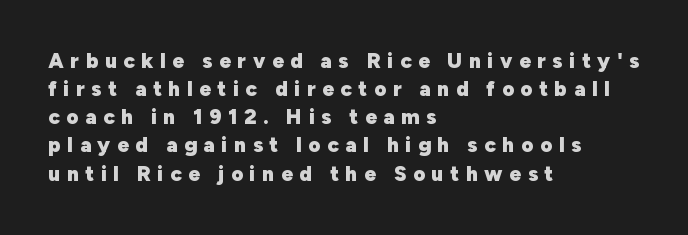
{"italic": "no", "bold": "yes", "underline": "no", "align": "left", "line_spacing": "normal", "line_spacing_ratio": 1.34, "letter_spacing": "wide", "letter_spacing_em": 0.31, "glyph_px": 21}
